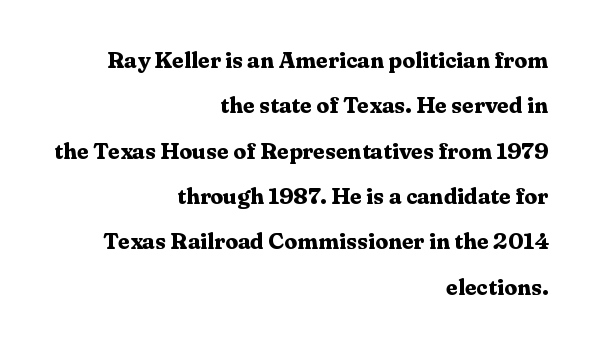
Q: Is the text bold? A: Yes.
Q: Is the text italic (slanted)? A: No, it is upright.
Q: Is the text underlined? A: No.
Q: How is the paragraph aligned? A: Right-aligned.
Q: Is the spacing between letters normal or unusually wide? A: Normal.
Q: Is the spacing between lines tight, normal or loose? A: Loose.
